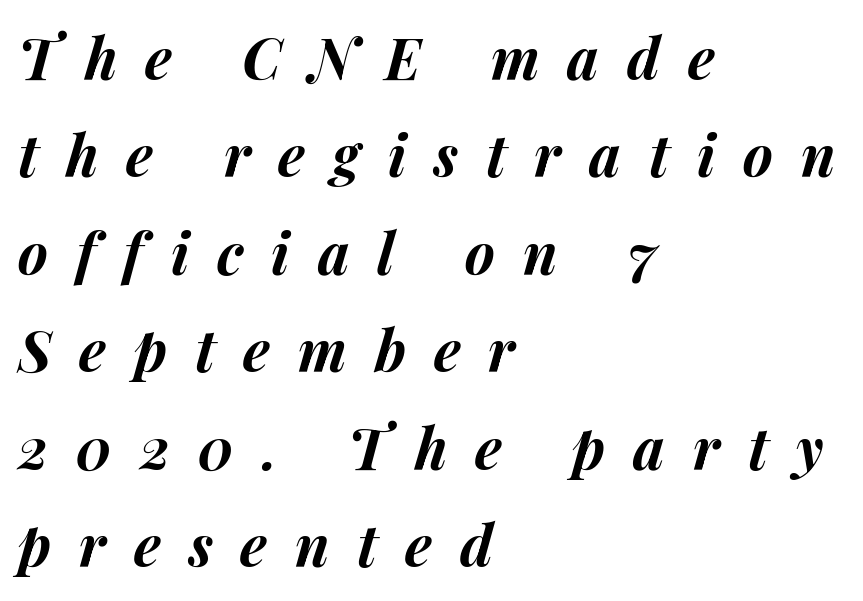
The image shows 57 px bold type, italic (leaning right); set left-aligned, line spacing 1.71x, unusually wide letter spacing (+0.49 em), not underlined; medium stroke contrast and a medium x-height.
